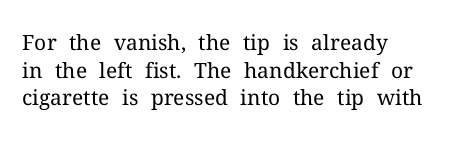
Q: Is the text bold? A: No.
Q: Is the text italic (slanted)? A: No, it is upright.
Q: Is the text underlined? A: No.
Q: How is the paragraph aligned? A: Left-aligned.
Q: Is the spacing between letters normal or unusually wide? A: Normal.
Q: Is the spacing between lines tight, normal or loose? A: Normal.
